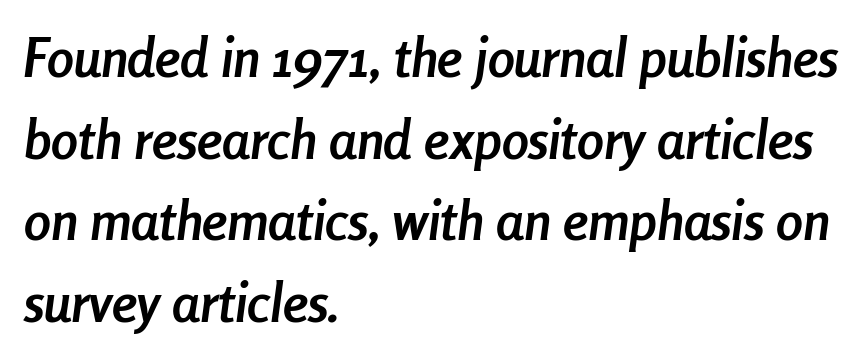
Q: Is the text bold? A: Yes.
Q: Is the text italic (slanted)? A: Yes, it leans right by about 8 degrees.
Q: Is the text underlined? A: No.
Q: How is the paragraph aligned? A: Left-aligned.
Q: Is the spacing between letters normal or unusually wide? A: Normal.
Q: Is the spacing between lines tight, normal or loose? A: Normal.
Q: Width (condensed, normal, or wide)? A: Condensed.
Q: Stroke contrast? A: Low.
Q: x-height? A: Medium.
Q: Monospaced? A: No.
